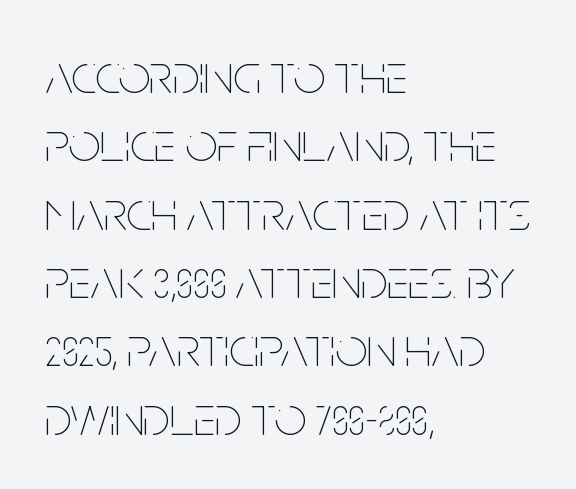
Counters stay open thanks to moderate or lighter strokes. Decoration check: the copy has no underline. The rendering anchors every line to the left-hand side. This rendering leaves character spacing at its baseline value. Varying glyph widths throughout — classic text-font behaviour. Every stem runs plumb, perpendicular to the baseline.
